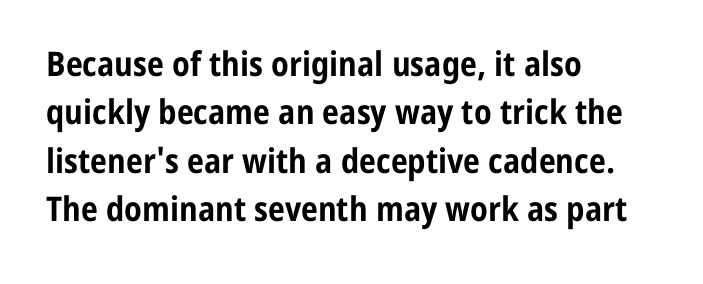
The image shows 34 px bold, condensed sans-serif type, upright; set left-aligned, normal line spacing (1.42x), normal letter spacing, not underlined; low stroke contrast and a medium x-height.
